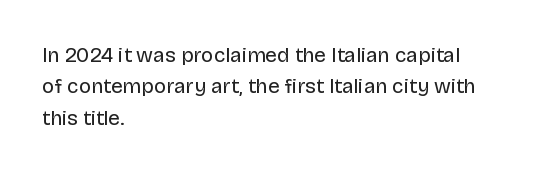
{"italic": "no", "bold": "no", "underline": "no", "align": "left", "line_spacing": "normal", "line_spacing_ratio": 1.5, "letter_spacing": "normal", "letter_spacing_em": 0.0, "glyph_px": 21}
